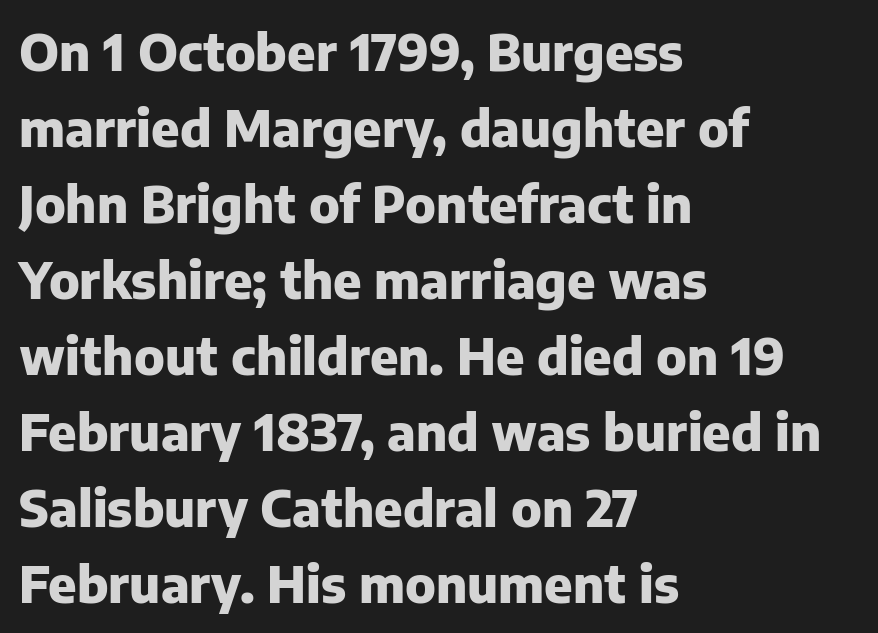
The image shows 50 px heavy sans-serif type, upright; set left-aligned, normal line spacing (1.52x), normal letter spacing, not underlined; low stroke contrast and a medium x-height.
